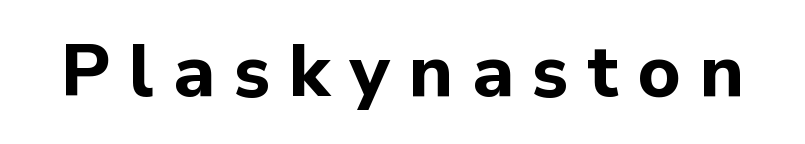
Q: Is the text bold? A: Yes.
Q: Is the text italic (slanted)? A: No, it is upright.
Q: Is the typeface a serif or a sans-serif typeface? A: Sans-serif.
Q: Is the text underlined? A: No.
Q: Is the spacing between letters normal or unusually wide? A: Unusually wide.
Q: Width (condensed, normal, or wide)? A: Normal.
Q: Stroke contrast? A: Low.
Q: x-height? A: Medium.
Q: Monospaced? A: No.
